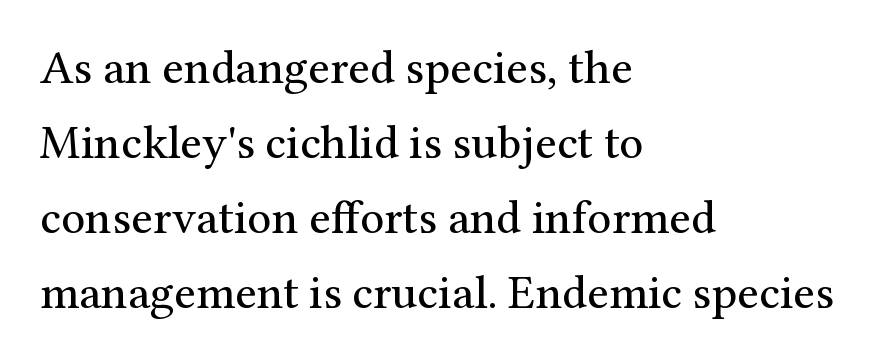
The image shows 48 px regular-weight serif type, upright; set left-aligned, normal line spacing (1.56x), normal letter spacing, not underlined; medium stroke contrast and a medium x-height.
